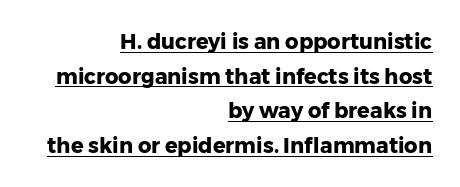
Notice how the stems are strictly vertical — no italics here. Heavy, bold letterforms. Somebody hit Ctrl+U on this one — the words are underlined. Regarding leading, the lines here are spaced in the standard way. The rendering keeps characters at their native spacing.
